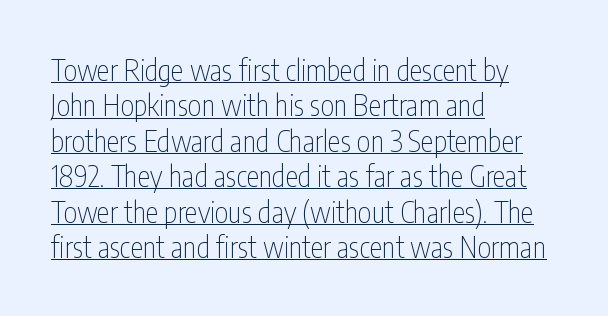
Q: Is the text bold? A: No.
Q: Is the text italic (slanted)? A: No, it is upright.
Q: Is the typeface a serif or a sans-serif typeface? A: Sans-serif.
Q: Is the text underlined? A: Yes.
Q: How is the paragraph aligned? A: Left-aligned.
Q: Is the spacing between letters normal or unusually wide? A: Normal.
Q: Width (condensed, normal, or wide)? A: Condensed.
Q: Stroke contrast? A: Low.
Q: x-height? A: Medium.
Q: Monospaced? A: No.
